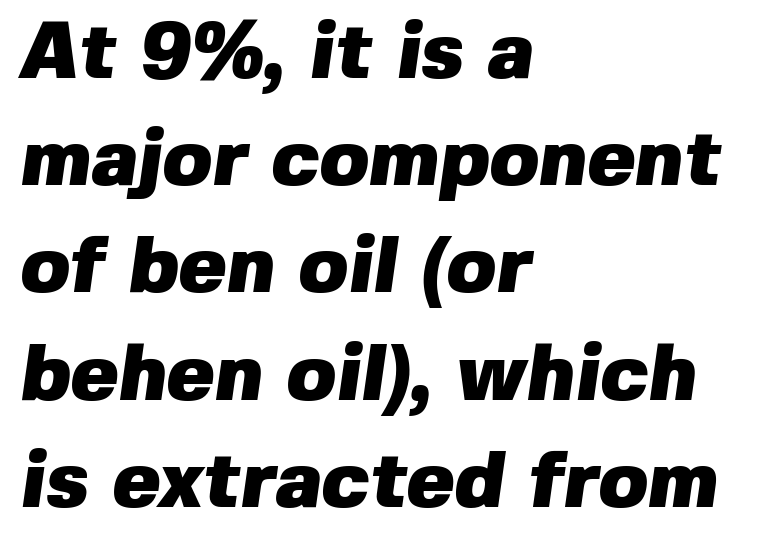
Honestly, the letter spacing is just normal — you wouldn't notice it. Does the weight exceed regular? Yes, all the way to bold. This sample uses a sans-serif face. A bare baseline throughout the passage. This sample keeps an unexceptional amount of space between lines. Layout note: lines flush left.
